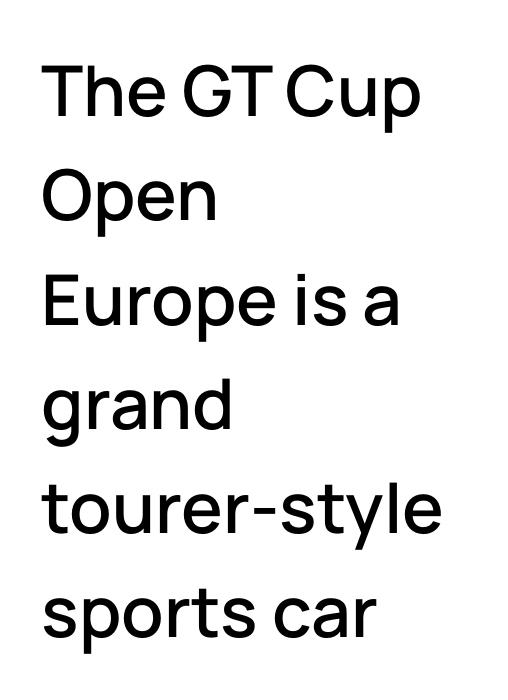
{"serif": "no", "italic": "no", "width": "normal", "stroke_contrast": "low", "x_height": "medium", "monospaced": "no", "underline": "no", "align": "left", "line_spacing": "normal", "line_spacing_ratio": 1.49, "letter_spacing": "normal", "letter_spacing_em": 0.0, "glyph_px": 70}
